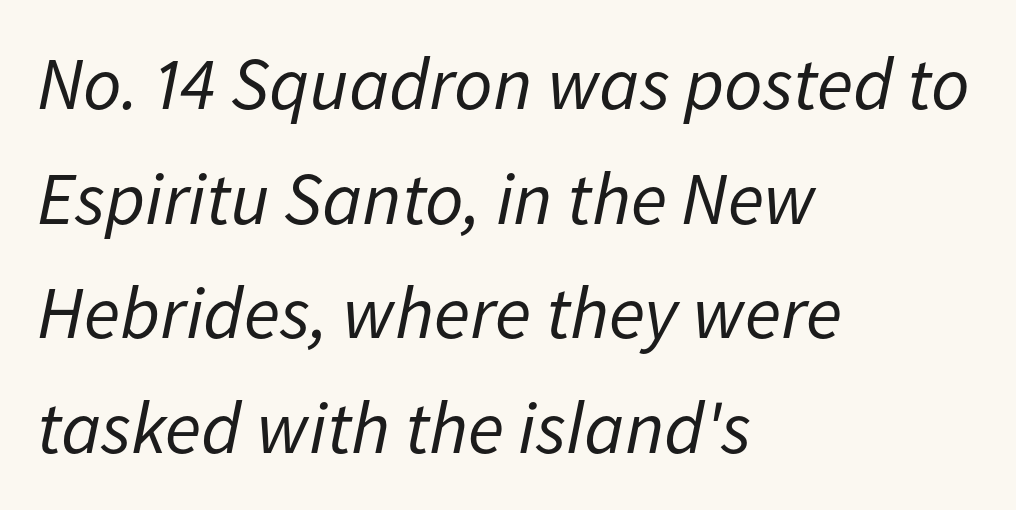
Q: Is the text bold? A: No.
Q: Is the text italic (slanted)? A: Yes, it leans right by about 11 degrees.
Q: Is the text underlined? A: No.
Q: How is the paragraph aligned? A: Left-aligned.
Q: Is the spacing between letters normal or unusually wide? A: Normal.
Q: Is the spacing between lines tight, normal or loose? A: Normal.
Q: Width (condensed, normal, or wide)? A: Normal.
Q: Stroke contrast? A: Low.
Q: x-height? A: Medium.
Q: Monospaced? A: No.
